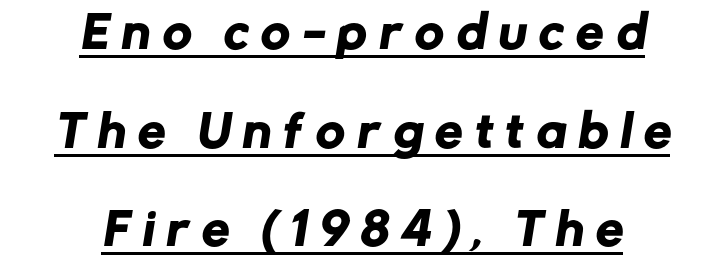
The image shows 44 px sans-serif type; set centered, loose line spacing (2.24x), unusually wide letter spacing (+0.29 em), underlined; low stroke contrast and a medium x-height.
